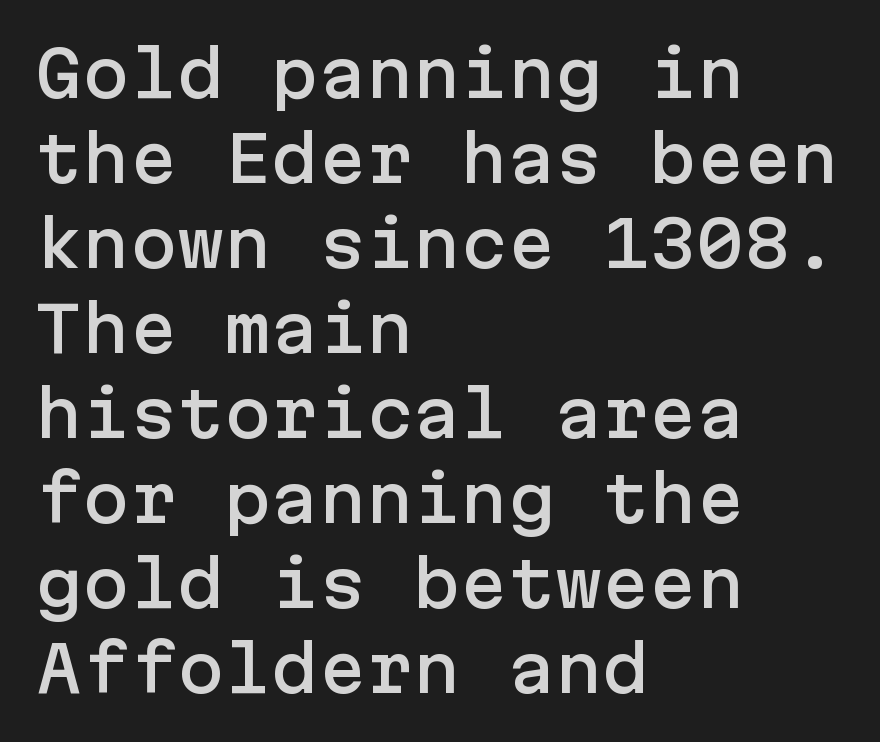
Q: Is the text italic (slanted)? A: No, it is upright.
Q: Is the typeface a serif or a sans-serif typeface? A: Sans-serif.
Q: Is the text underlined? A: No.
Q: How is the paragraph aligned? A: Left-aligned.
Q: Is the spacing between letters normal or unusually wide? A: Normal.
Q: Is the spacing between lines tight, normal or loose? A: Normal.
Q: Width (condensed, normal, or wide)? A: Normal.
Q: Stroke contrast? A: Low.
Q: x-height? A: Medium.
